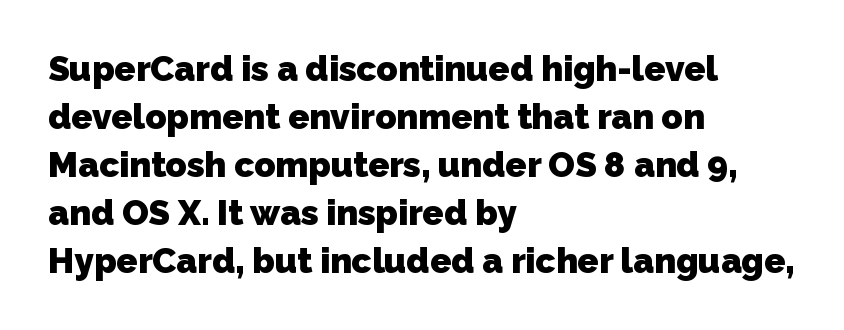
The image shows 35 px heavy sans-serif type; set left-aligned, normal line spacing (1.37x), normal letter spacing, not underlined; low stroke contrast and a medium x-height.
